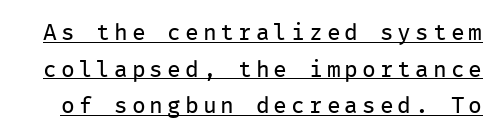
Q: Is the text bold? A: No.
Q: Is the text italic (slanted)? A: No, it is upright.
Q: Is the text underlined? A: Yes.
Q: Is the spacing between lines tight, normal or loose? A: Normal.
